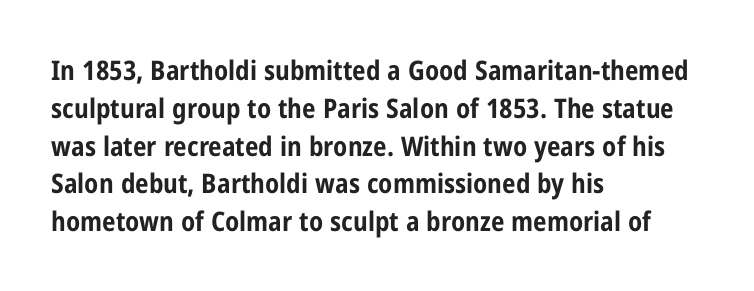
{"italic": "no", "bold": "yes", "underline": "no", "align": "left", "line_spacing": "normal", "line_spacing_ratio": 1.4, "letter_spacing": "normal", "letter_spacing_em": 0.0, "glyph_px": 27}
